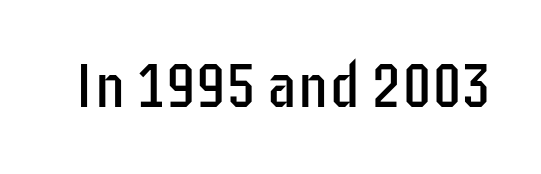
Q: Is the text bold? A: No.
Q: Is the text italic (slanted)? A: No, it is upright.
Q: Is the typeface a serif or a sans-serif typeface? A: Sans-serif.
Q: Is the text underlined? A: No.
Q: Is the spacing between letters normal or unusually wide? A: Normal.
Q: Width (condensed, normal, or wide)? A: Condensed.
Q: Stroke contrast? A: Low.
Q: x-height? A: Large.
Q: Monospaced? A: No.
